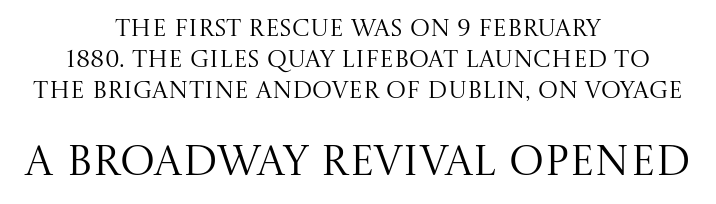
{"serif": "yes", "italic": "no", "bold": "no", "weight": "regular", "width": "normal", "stroke_contrast": "medium", "x_height": "large", "monospaced": "no", "underline": "no", "align": "center", "line_spacing": "normal", "line_spacing_ratio": 1.29, "letter_spacing": "normal", "letter_spacing_em": 0.0, "larger_block": "second", "size_ratio": 1.75, "glyph_px": 42}
